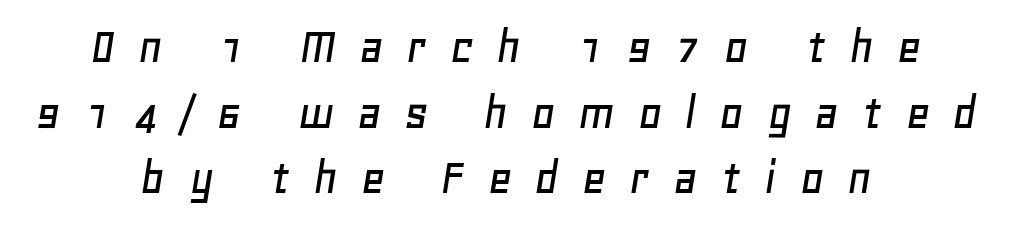
Q: Is the text italic (slanted)? A: Yes, it leans right by about 11 degrees.
Q: Is the text underlined? A: No.
Q: How is the paragraph aligned? A: Centered.
Q: Is the spacing between letters normal or unusually wide? A: Unusually wide.
Q: Width (condensed, normal, or wide)? A: Normal.
Q: Stroke contrast? A: Low.
Q: x-height? A: Large.
Q: Monospaced? A: No.
